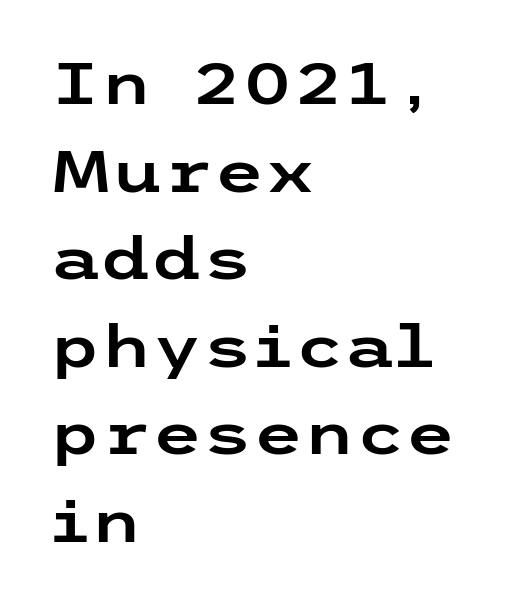
The passage shown is typeset with a sans-serif family. Style check: upright. Summary of vertical rhythm: regular, with standard interline spacing. These lines stack with their left ends in a neat column.
